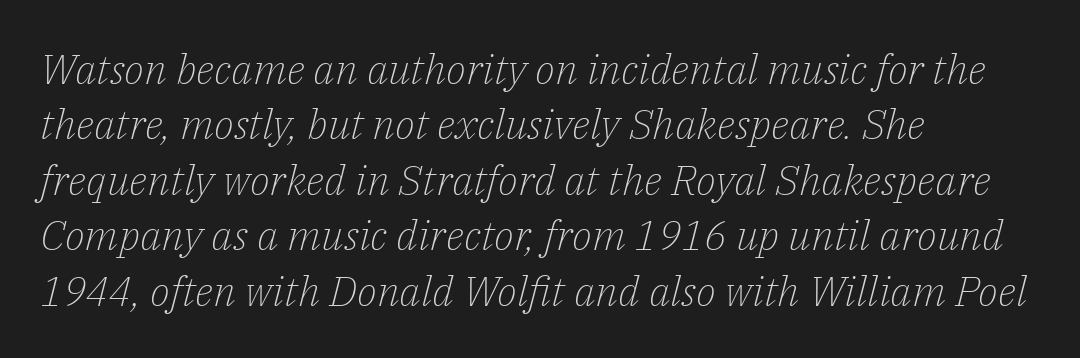
{"serif": "yes", "italic": "yes", "lean": "right", "slant_degrees": 14, "bold": "no", "weight": "light", "width": "normal", "stroke_contrast": "low", "x_height": "medium", "monospaced": "no", "underline": "no", "align": "left", "line_spacing": "normal", "line_spacing_ratio": 1.32, "letter_spacing": "normal", "letter_spacing_em": 0.0, "glyph_px": 42}
